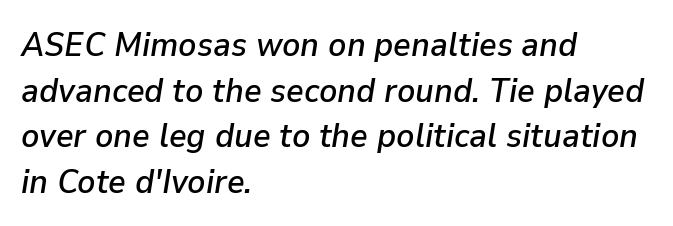
{"italic": "yes", "lean": "right", "slant_degrees": 9, "width": "normal", "stroke_contrast": "low", "x_height": "medium", "monospaced": "no", "underline": "no", "align": "left", "line_spacing": "normal", "line_spacing_ratio": 1.34, "letter_spacing": "normal", "letter_spacing_em": 0.0, "glyph_px": 34}
